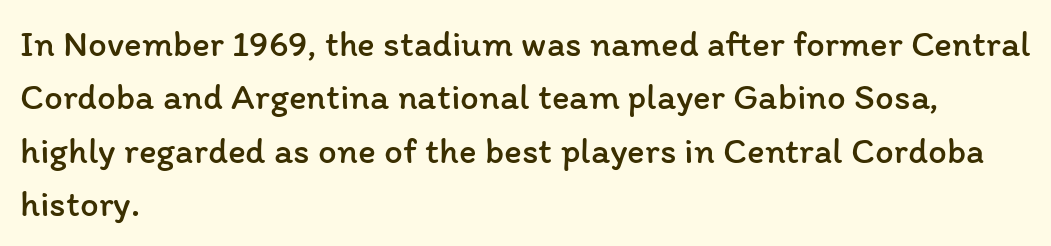
Q: Is the text bold? A: No.
Q: Is the text italic (slanted)? A: No, it is upright.
Q: Is the text underlined? A: No.
Q: How is the paragraph aligned? A: Left-aligned.
Q: Is the spacing between letters normal or unusually wide? A: Normal.
Q: Is the spacing between lines tight, normal or loose? A: Normal.
Q: Width (condensed, normal, or wide)? A: Normal.
Q: Stroke contrast? A: Low.
Q: x-height? A: Medium.
Q: Monospaced? A: No.
